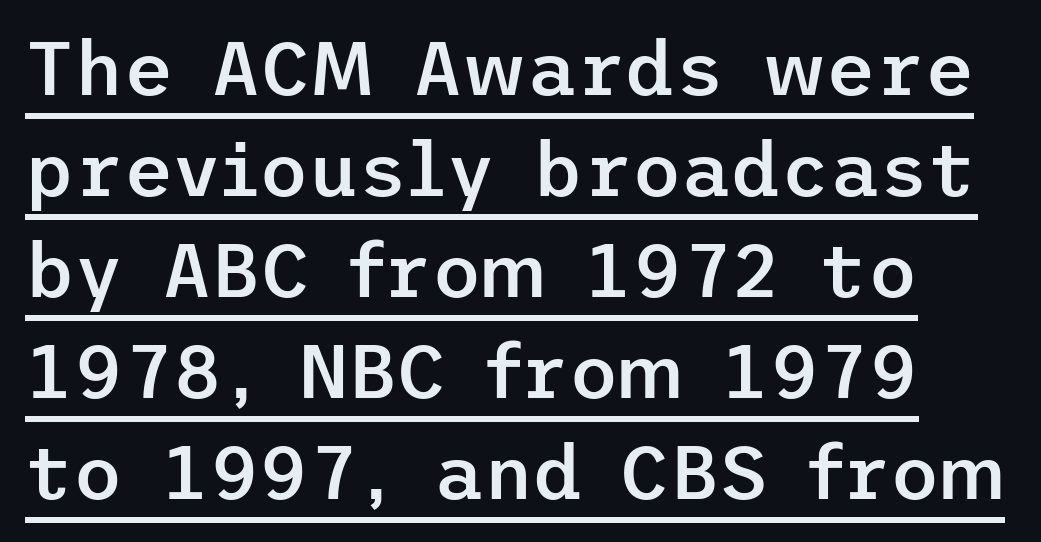
Q: Is the text bold? A: Semi-bold.
Q: Is the text italic (slanted)? A: No, it is upright.
Q: Is the typeface a serif or a sans-serif typeface? A: Sans-serif.
Q: Is the text underlined? A: Yes.
Q: Is the spacing between letters normal or unusually wide? A: Normal.
Q: Is the spacing between lines tight, normal or loose? A: Normal.
Q: Width (condensed, normal, or wide)? A: Normal.
Q: Stroke contrast? A: Low.
Q: x-height? A: Medium.
